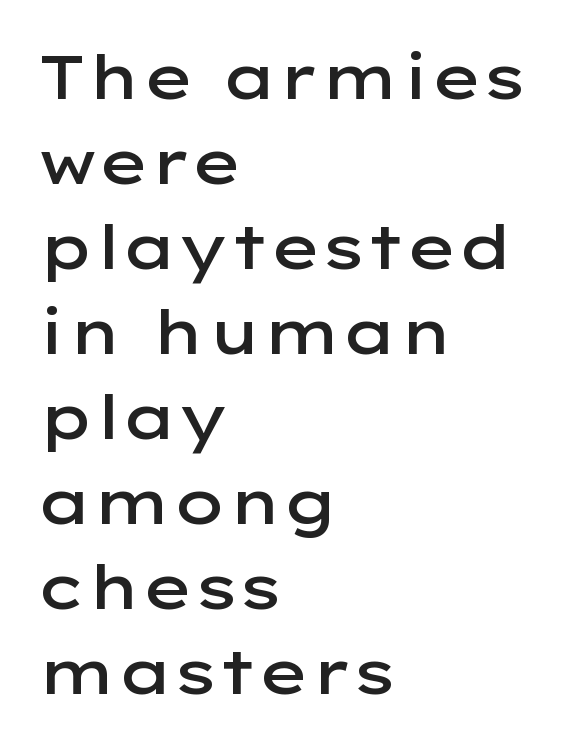
{"serif": "no", "italic": "no", "bold": "semi", "weight": "semibold", "width": "wide", "stroke_contrast": "low", "x_height": "medium", "monospaced": "no", "underline": "no", "align": "left", "line_spacing": "normal", "line_spacing_ratio": 1.37, "letter_spacing": "normal", "letter_spacing_em": 0.0, "glyph_px": 62}
